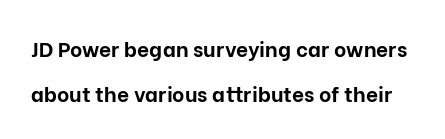
Weight check: bold — yes, fully. This is roman type, the default non-slanted kind. Vertical spacing — loose. Standard letterfit; no display-style spreading of the glyphs. Beneath every word, the page is bare.
